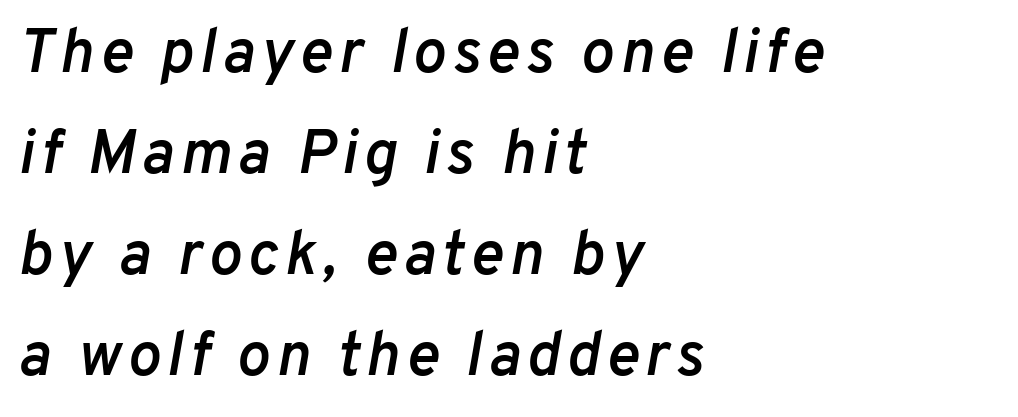
The letters are semibold — heavier than regular but short of a full bold. Whoever set this chose a conventional vertical rhythm. This rendering features lettering with no underline. The text carries the slant typical of an italic or oblique font. This sample has the flowing, uneven cadence of proportional lettering. Line starts are locked; line ends wander.
